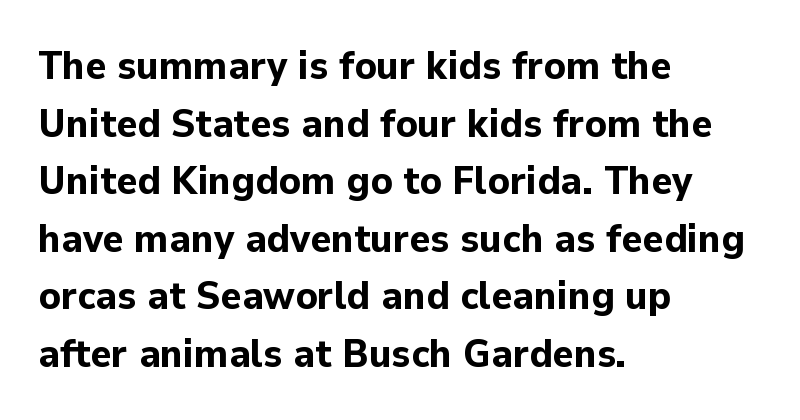
The image shows 40 px bold sans-serif type, upright; set left-aligned, normal line spacing (1.44x), normal letter spacing, not underlined; low stroke contrast and a medium x-height.
